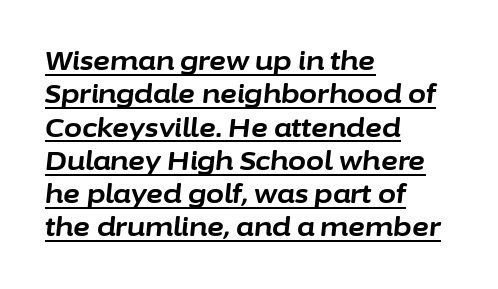
{"italic": "yes", "lean": "right", "slant_degrees": 6, "bold": "yes", "underline": "yes", "align": "left", "line_spacing": "normal", "line_spacing_ratio": 1.28, "letter_spacing": "normal", "letter_spacing_em": 0.0, "glyph_px": 26}
